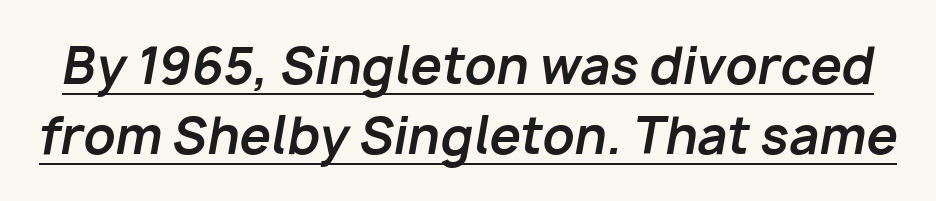
{"italic": "yes", "lean": "right", "slant_degrees": 10, "bold": "yes", "weight": "bold", "width": "normal", "stroke_contrast": "low", "x_height": "medium", "monospaced": "no", "underline": "yes", "line_spacing": "normal", "line_spacing_ratio": 1.4, "letter_spacing": "normal", "letter_spacing_em": 0.0, "glyph_px": 50}
